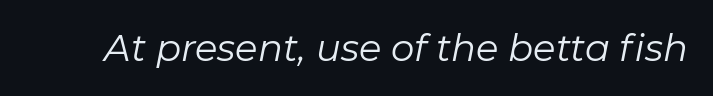
{"italic": "yes", "lean": "right", "slant_degrees": 11, "bold": "no", "weight": "regular", "width": "normal", "stroke_contrast": "low", "x_height": "medium", "monospaced": "no", "underline": "no", "letter_spacing": "normal", "letter_spacing_em": 0.0, "glyph_px": 37}
